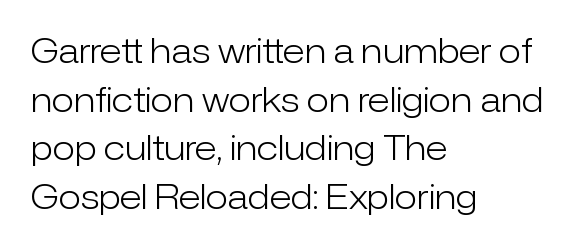
The image shows 33 px light sans-serif type, upright; set left-aligned, normal line spacing (1.47x), normal letter spacing, not underlined; low stroke contrast and a medium x-height.
